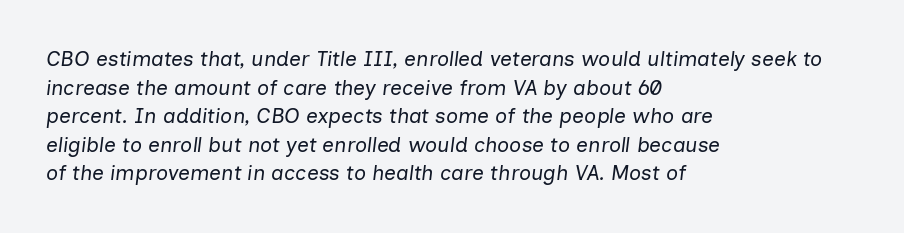
The image shows 21 px text type, italic (leaning right); set left-aligned, normal line spacing (1.36x), normal letter spacing, not underlined.
